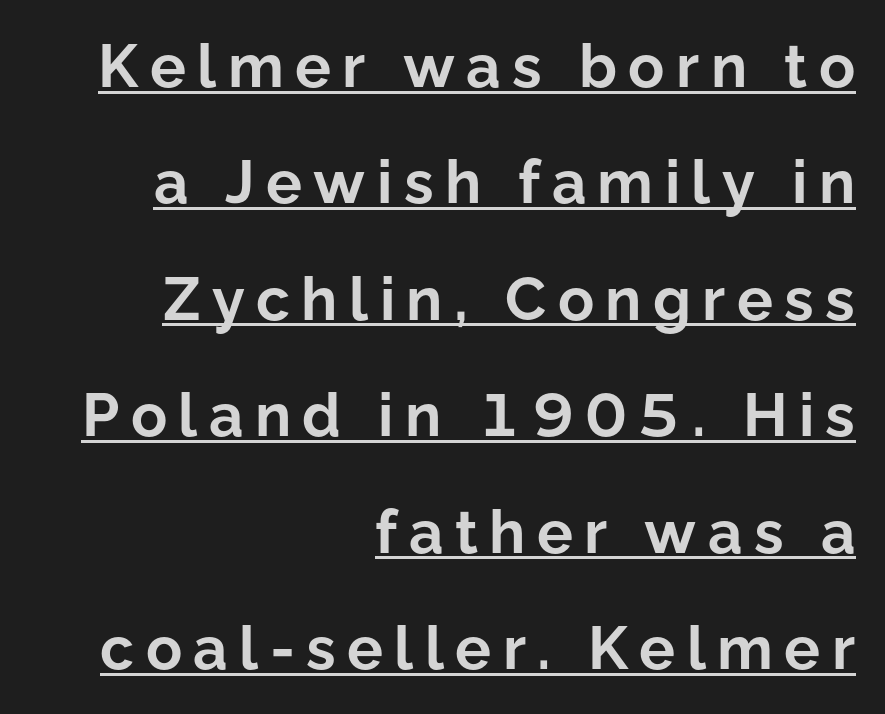
{"serif": "no", "italic": "no", "bold": "yes", "weight": "bold", "width": "normal", "stroke_contrast": "low", "x_height": "medium", "monospaced": "no", "underline": "yes", "align": "right", "line_spacing": "loose", "line_spacing_ratio": 1.94, "glyph_px": 60}
